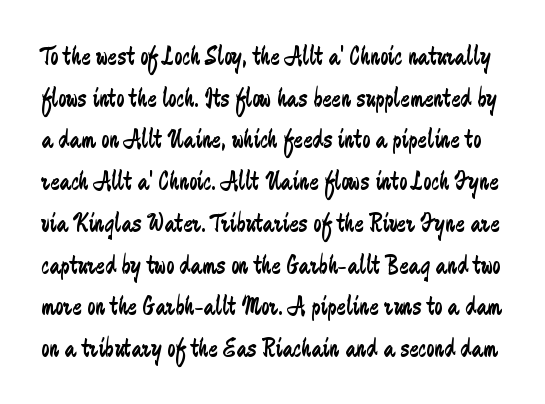
These lines sit exactly where default settings would place them. Descenders are the only things crossing below the line. The passage shown is not bold in any degree. This rendering leaves character spacing at its baseline value.
